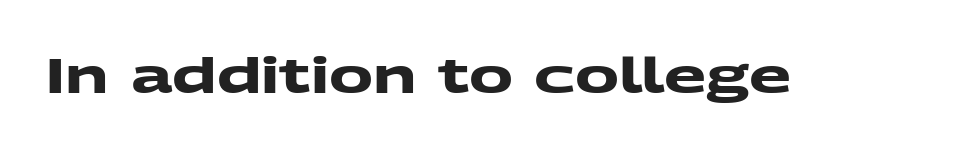
{"serif": "no", "bold": "yes", "weight": "heavy", "width": "wide", "stroke_contrast": "medium", "x_height": "medium", "monospaced": "no", "underline": "no", "letter_spacing": "normal", "letter_spacing_em": 0.0, "glyph_px": 49}
